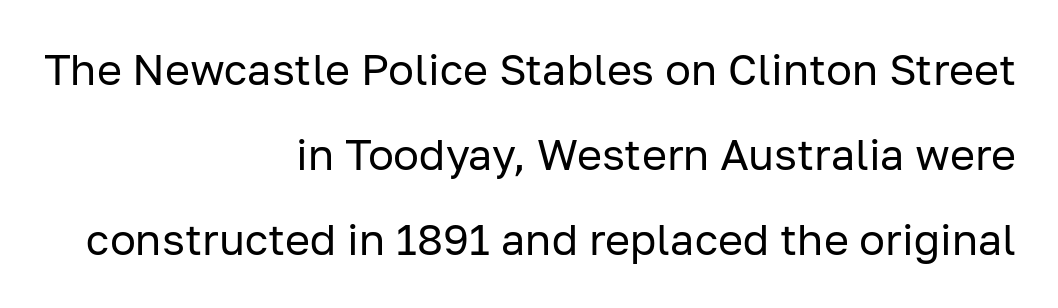
Q: Is the text bold? A: No.
Q: Is the text italic (slanted)? A: No, it is upright.
Q: Is the typeface a serif or a sans-serif typeface? A: Sans-serif.
Q: Is the text underlined? A: No.
Q: How is the paragraph aligned? A: Right-aligned.
Q: Is the spacing between letters normal or unusually wide? A: Normal.
Q: Is the spacing between lines tight, normal or loose? A: Loose.
Q: Width (condensed, normal, or wide)? A: Normal.
Q: Stroke contrast? A: Low.
Q: x-height? A: Medium.
Q: Monospaced? A: No.
